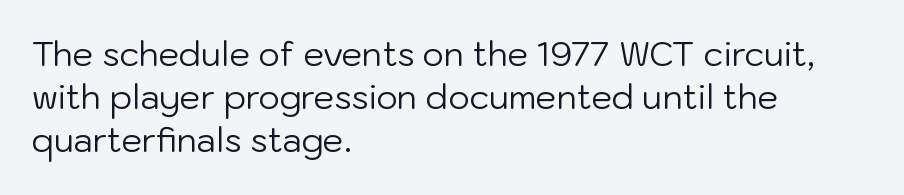
The image shows 33 px regular-weight sans-serif type, upright; set left-aligned, normal line spacing (1.31x), normal letter spacing, not underlined; low stroke contrast and a medium x-height.
